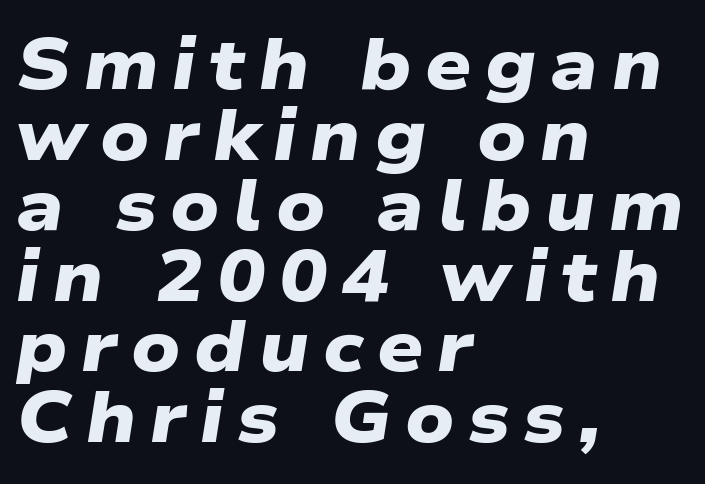
Q: Is the text bold? A: Yes.
Q: Is the typeface a serif or a sans-serif typeface? A: Sans-serif.
Q: Is the text underlined? A: No.
Q: How is the paragraph aligned? A: Left-aligned.
Q: Is the spacing between lines tight, normal or loose? A: Tight.
Q: Width (condensed, normal, or wide)? A: Wide.
Q: Stroke contrast? A: Low.
Q: x-height? A: Medium.
Q: Monospaced? A: No.
